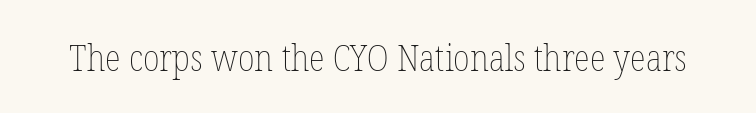
{"italic": "no", "bold": "no", "weight": "thin", "width": "condensed", "stroke_contrast": "low", "x_height": "medium", "monospaced": "no", "underline": "no", "letter_spacing": "normal", "letter_spacing_em": 0.0, "glyph_px": 37}
